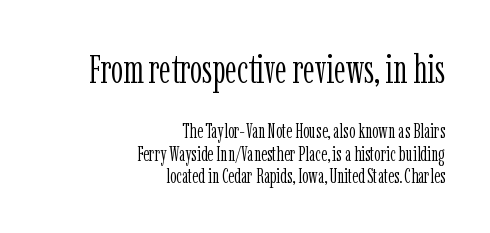
{"serif": "yes", "italic": "no", "bold": "no", "weight": "light", "width": "condensed", "stroke_contrast": "low", "x_height": "medium", "monospaced": "no", "underline": "no", "align": "right", "line_spacing": "tight", "line_spacing_ratio": 1.11, "letter_spacing": "normal", "letter_spacing_em": 0.0, "larger_block": "first", "size_ratio": 1.95, "glyph_px": 39}
